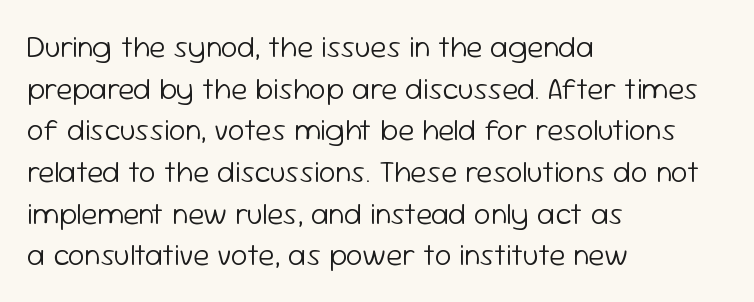
The image shows 30 px light sans-serif type, upright; set left-aligned, normal line spacing (1.39x), normal letter spacing, not underlined; low stroke contrast and a medium x-height.
